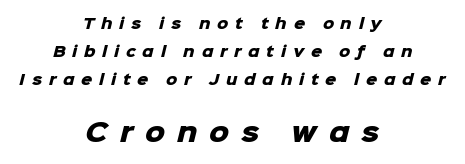
Q: Is the text bold? A: Yes.
Q: Is the text underlined? A: No.
Q: How is the paragraph aligned? A: Centered.
Q: Is the spacing between letters normal or unusually wide? A: Unusually wide.
Q: Is the spacing between lines tight, normal or loose? A: Loose.
Q: Which block of text is set in a larger size, the first (top) or the second (bottom)? A: The second (bottom) one.
